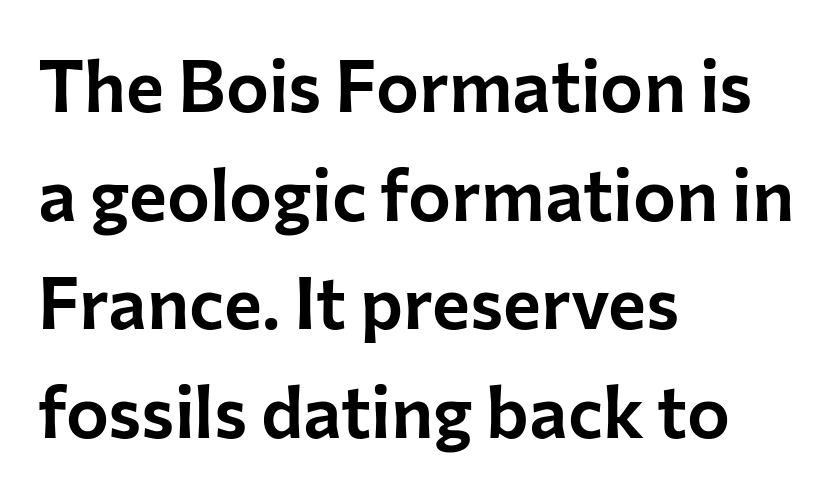
Q: Is the text italic (slanted)? A: No, it is upright.
Q: Is the typeface a serif or a sans-serif typeface? A: Sans-serif.
Q: Is the text underlined? A: No.
Q: How is the paragraph aligned? A: Left-aligned.
Q: Is the spacing between letters normal or unusually wide? A: Normal.
Q: Is the spacing between lines tight, normal or loose? A: Normal.
Q: Width (condensed, normal, or wide)? A: Normal.
Q: Stroke contrast? A: Low.
Q: x-height? A: Medium.
Q: Monospaced? A: No.
